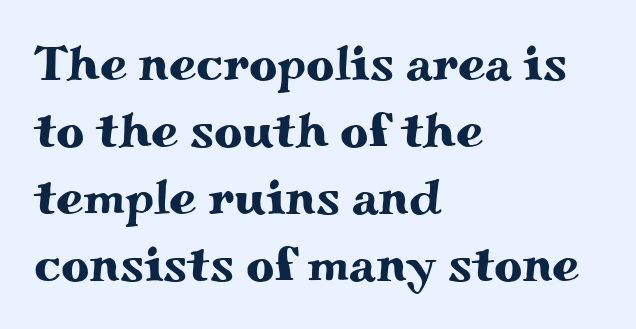
{"serif": "yes", "italic": "no", "width": "wide", "stroke_contrast": "medium", "x_height": "small", "monospaced": "no", "underline": "no", "align": "left", "line_spacing": "normal", "line_spacing_ratio": 1.37, "letter_spacing": "normal", "letter_spacing_em": 0.0, "glyph_px": 49}
